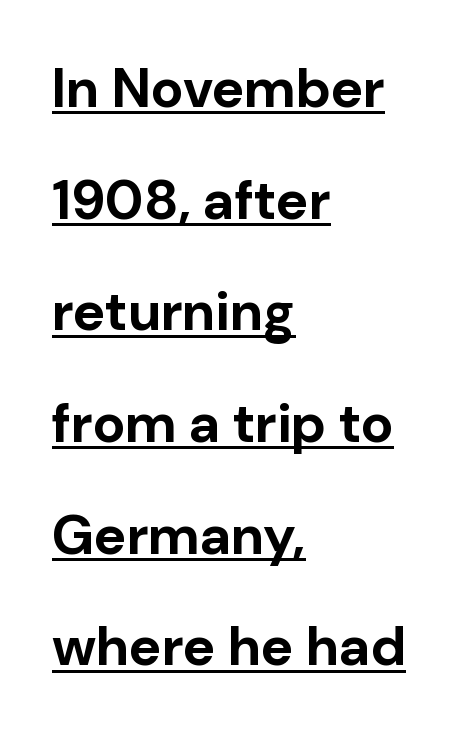
Proportional: the letters do not fall into vertical columns. Tracking here is standard; glyphs follow each other at the usual distance. You can see a thin bar hugging the bottom of the glyphs. Teacher's note: observe the even left margin — that is flush-left alignment. It's the straight-up-and-down kind of type. The font family rendered here belongs to the sans-serif group.
